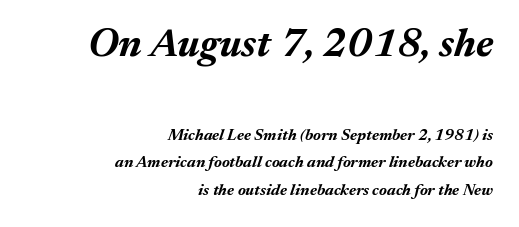
Which of the two is more prominent by size? The first, at the top. In terms of weight, the rendering is a true, heavy bold. An italicized treatment has been applied to the whole sample. Nothing unusual about the tracking: characters are spaced as the font intends.
